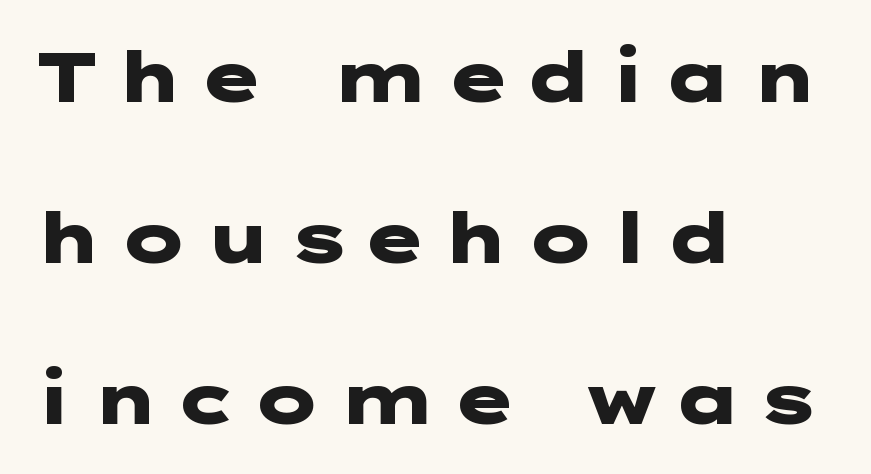
Italic? Not at all — the glyphs are vertical. Vertical spacing — loose. Underline: absent. Is the type bold? Yes — the strokes are clearly thick and heavy. The font family rendered here belongs to the sans-serif group. The ragged edge is on the right, which tells us the setting is flush left.
